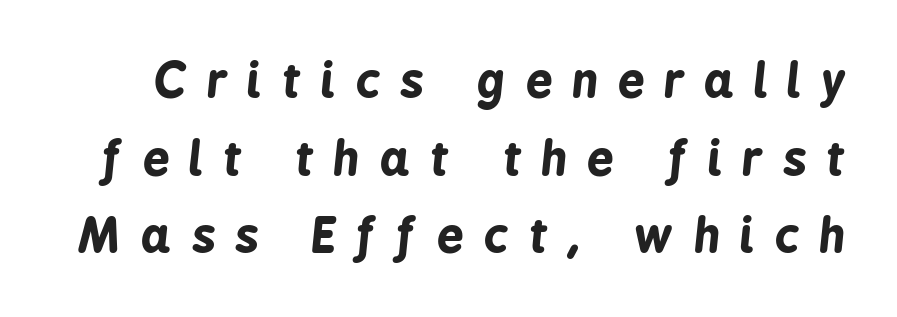
The image shows 47 px bold, condensed type, italic (leaning right); set normal line spacing (1.65x), unusually wide letter spacing (+0.43 em), not underlined; low stroke contrast and a medium x-height.
